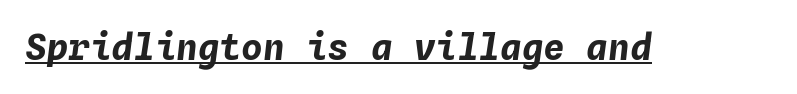
Q: Is the text bold? A: Yes.
Q: Is the text italic (slanted)? A: Yes, it leans right by about 4 degrees.
Q: Is the text underlined? A: Yes.
Q: Is the spacing between letters normal or unusually wide? A: Normal.
Q: Width (condensed, normal, or wide)? A: Normal.
Q: Stroke contrast? A: Low.
Q: x-height? A: Medium.
Q: Monospaced? A: Yes.
